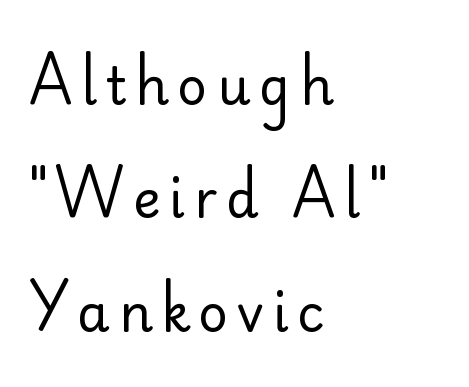
The lettering holds an erect, upright posture throughout. No chunkiness to these letters — they're not bold. You could not count columns in this text — the font is proportionally spaced. This is sans-serif lettering, the kind often seen on screens and signage.
